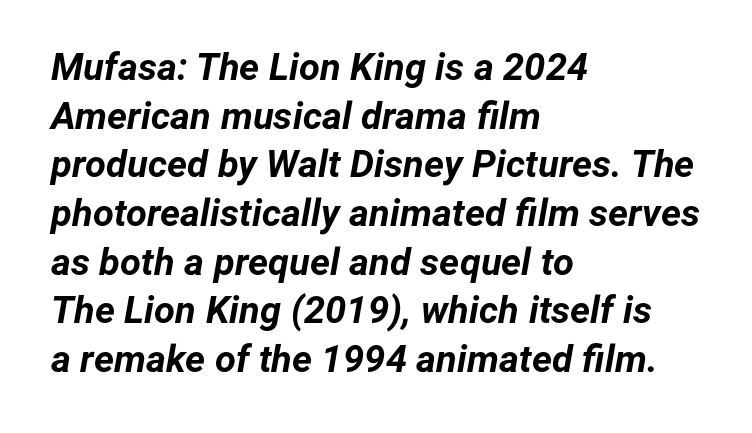
How heavy is the stroke? Heavy — this is a bold. You can tell it's italic because the verticals aren't actually vertical. The type is set solid horizontally, with unmodified tracking. The area under the type is left untouched. The rendering uses a moderate line-height, typical for paragraphs. Varying glyph widths throughout — classic text-font behaviour.
